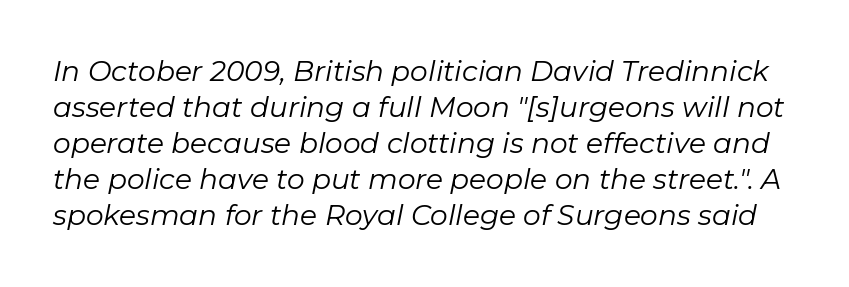
Q: Is the text bold? A: No.
Q: Is the text italic (slanted)? A: Yes, it leans right by about 11 degrees.
Q: Is the text underlined? A: No.
Q: Is the spacing between letters normal or unusually wide? A: Normal.
Q: Is the spacing between lines tight, normal or loose? A: Normal.
Q: Width (condensed, normal, or wide)? A: Normal.
Q: Stroke contrast? A: Low.
Q: x-height? A: Medium.
Q: Monospaced? A: No.
